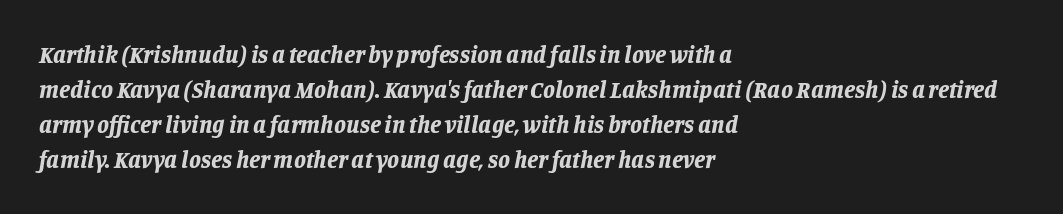
{"italic": "yes", "lean": "right", "slant_degrees": 11, "bold": "yes", "underline": "no", "align": "left", "line_spacing": "normal", "line_spacing_ratio": 1.46, "letter_spacing": "normal", "letter_spacing_em": 0.0, "glyph_px": 24}
